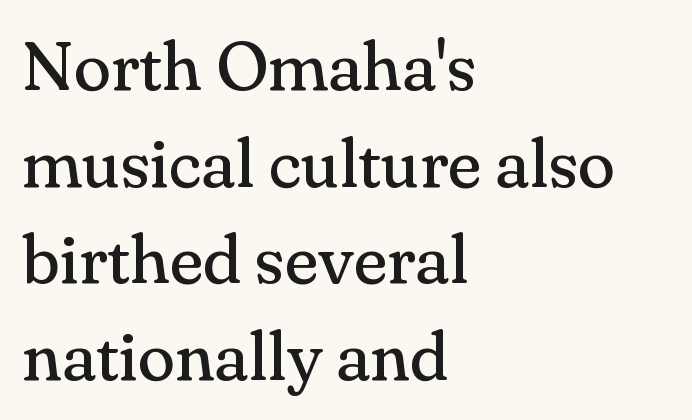
Q: Is the text bold? A: No.
Q: Is the text italic (slanted)? A: No, it is upright.
Q: Is the typeface a serif or a sans-serif typeface? A: Serif.
Q: Is the text underlined? A: No.
Q: How is the paragraph aligned? A: Left-aligned.
Q: Is the spacing between letters normal or unusually wide? A: Normal.
Q: Is the spacing between lines tight, normal or loose? A: Normal.
Q: Width (condensed, normal, or wide)? A: Normal.
Q: Stroke contrast? A: Medium.
Q: x-height? A: Small.
Q: Monospaced? A: No.
